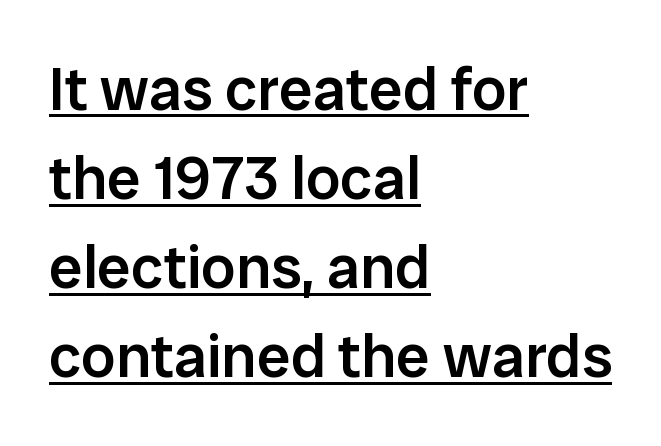
Q: Is the text bold? A: Semi-bold.
Q: Is the text italic (slanted)? A: No, it is upright.
Q: Is the typeface a serif or a sans-serif typeface? A: Sans-serif.
Q: Is the text underlined? A: Yes.
Q: How is the paragraph aligned? A: Left-aligned.
Q: Is the spacing between letters normal or unusually wide? A: Normal.
Q: Is the spacing between lines tight, normal or loose? A: Normal.
Q: Width (condensed, normal, or wide)? A: Normal.
Q: Stroke contrast? A: Low.
Q: x-height? A: Medium.
Q: Monospaced? A: No.
